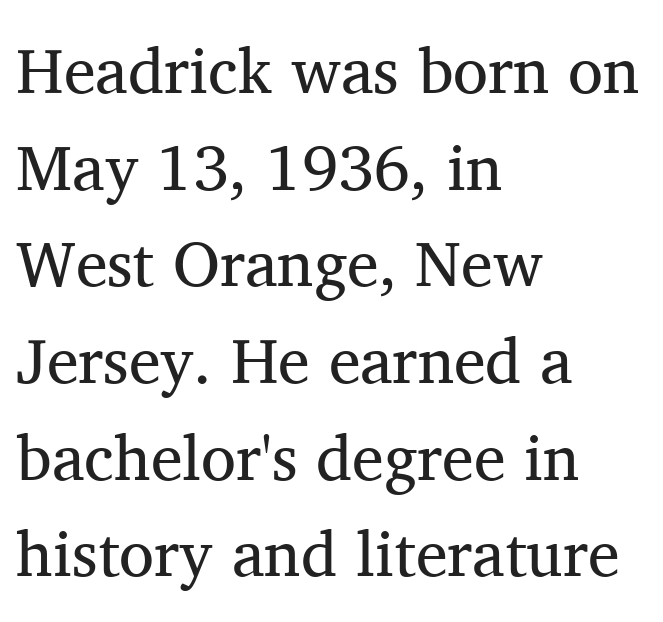
{"serif": "yes", "italic": "no", "bold": "no", "weight": "regular", "width": "normal", "stroke_contrast": "medium", "x_height": "medium", "monospaced": "no", "underline": "no", "align": "left", "line_spacing": "normal", "line_spacing_ratio": 1.51, "letter_spacing": "normal", "letter_spacing_em": 0.0, "glyph_px": 64}
